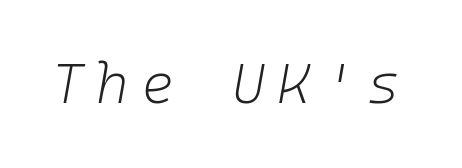
Display-style spreading of the glyphs; the letterfit is very open. Clear beneath every line of the passage. Note the uniform advance width — an 'i' takes as much space as an 'm'. When letters slant like this, we call the style italic.
